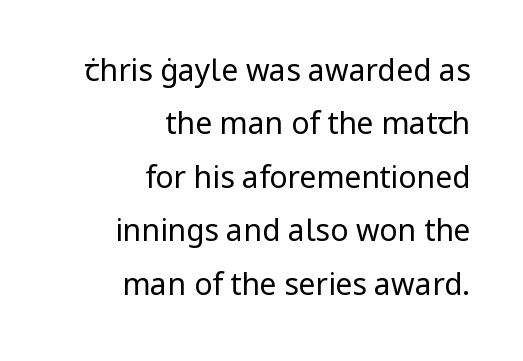
{"serif": "no", "italic": "no", "bold": "no", "weight": "regular", "width": "normal", "stroke_contrast": "low", "x_height": "medium", "monospaced": "no", "underline": "no", "align": "right", "line_spacing_ratio": 1.78, "letter_spacing": "normal", "letter_spacing_em": 0.0, "glyph_px": 30}
